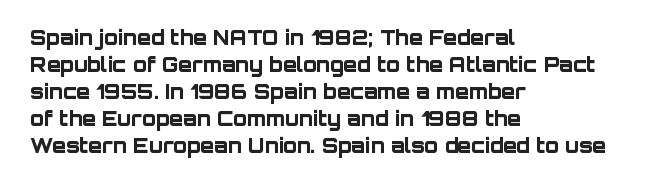
Q: Is the text bold? A: Yes.
Q: Is the text italic (slanted)? A: No, it is upright.
Q: Is the text underlined? A: No.
Q: How is the paragraph aligned? A: Left-aligned.
Q: Is the spacing between letters normal or unusually wide? A: Normal.
Q: Is the spacing between lines tight, normal or loose? A: Normal.
